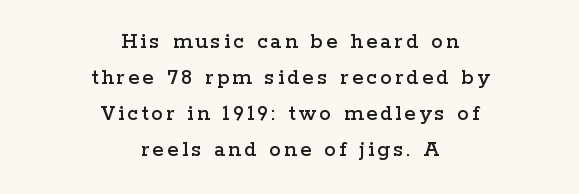
{"italic": "no", "underline": "no", "align": "center", "line_spacing": "normal", "line_spacing_ratio": 1.57, "glyph_px": 23}
